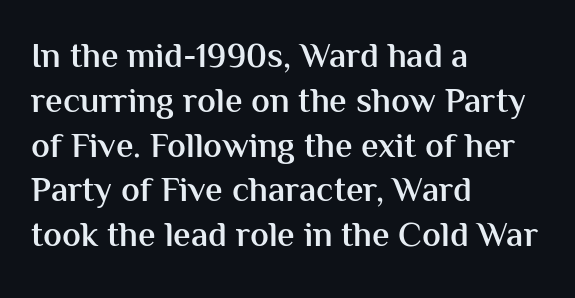
The image shows 35 px semibold sans-serif type, upright; set left-aligned, normal line spacing (1.28x), normal letter spacing, not underlined; medium stroke contrast and a medium x-height.
